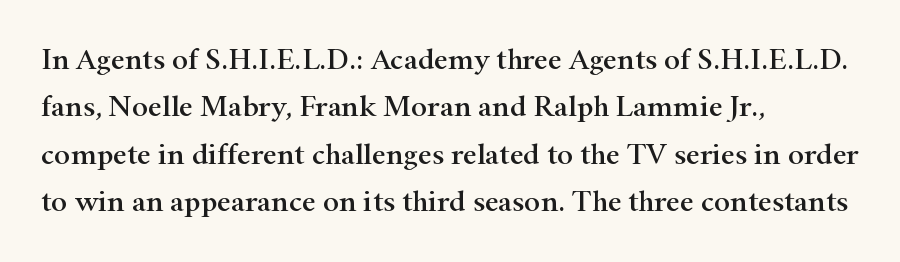
The image shows 30 px wide serif type, upright; set left-aligned, normal line spacing (1.58x), normal letter spacing, not underlined; high stroke contrast and a small x-height.
